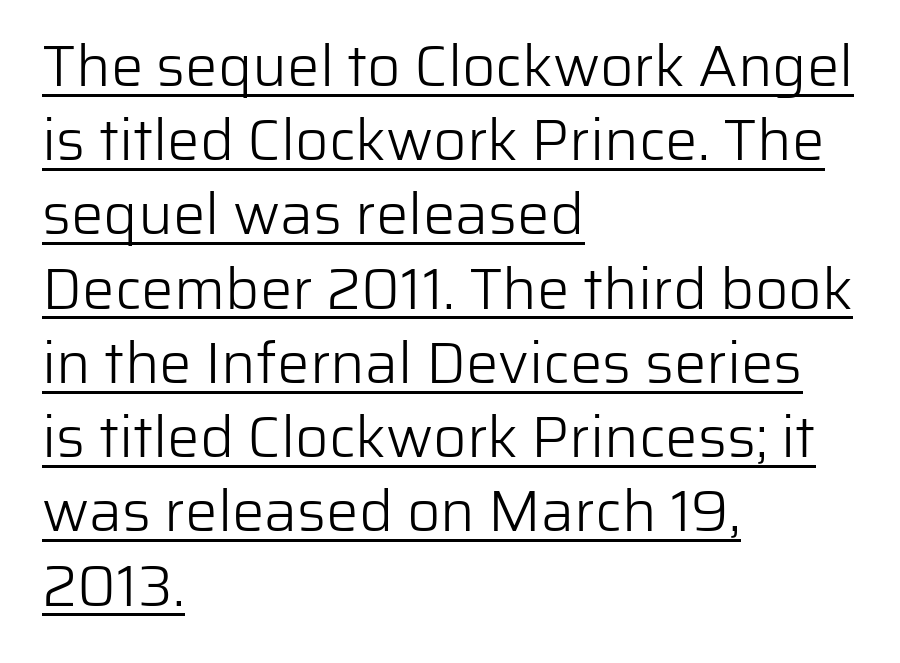
Nothing unusual about the tracking: characters are spaced as the font intends. This is not heavy type; no bold has been used. Reading down the column, the eye jumps a familiar distance to each next line. A typographer would call this underscored text. Observe the absence of serifs on each vertical stroke in this sample. Posture: straight, roman, zero tilt.
